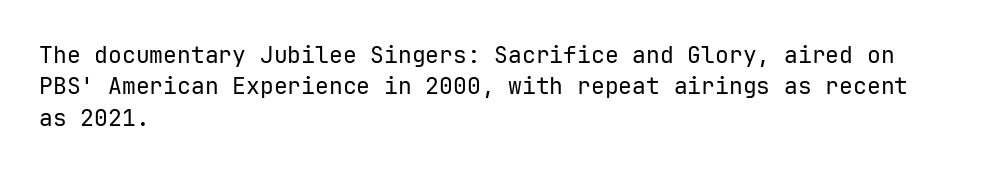
The image shows 23 px text type, upright; set left-aligned, normal line spacing (1.36x), normal letter spacing, not underlined.
